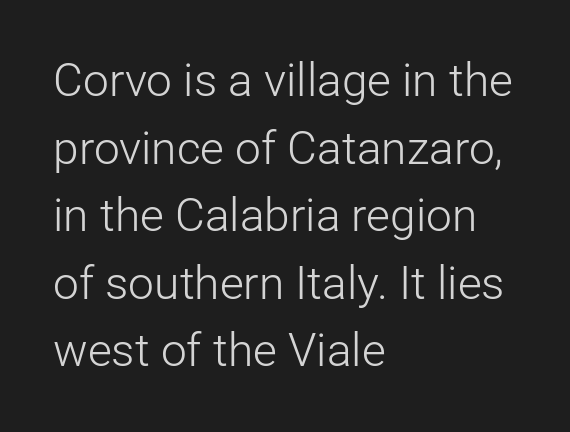
Q: Is the text bold? A: No.
Q: Is the text italic (slanted)? A: No, it is upright.
Q: Is the typeface a serif or a sans-serif typeface? A: Sans-serif.
Q: Is the text underlined? A: No.
Q: How is the paragraph aligned? A: Left-aligned.
Q: Is the spacing between letters normal or unusually wide? A: Normal.
Q: Is the spacing between lines tight, normal or loose? A: Normal.
Q: Width (condensed, normal, or wide)? A: Normal.
Q: Stroke contrast? A: Low.
Q: x-height? A: Medium.
Q: Monospaced? A: No.
